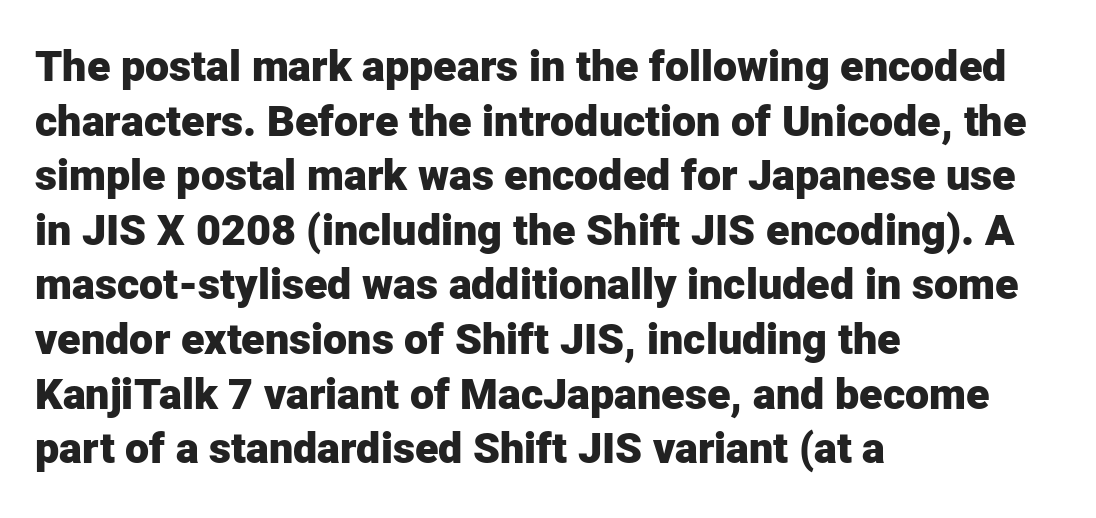
Q: Is the text bold? A: Yes.
Q: Is the text italic (slanted)? A: No, it is upright.
Q: Is the typeface a serif or a sans-serif typeface? A: Sans-serif.
Q: Is the text underlined? A: No.
Q: How is the paragraph aligned? A: Left-aligned.
Q: Is the spacing between letters normal or unusually wide? A: Normal.
Q: Is the spacing between lines tight, normal or loose? A: Normal.
Q: Width (condensed, normal, or wide)? A: Normal.
Q: Stroke contrast? A: Low.
Q: x-height? A: Medium.
Q: Monospaced? A: No.
